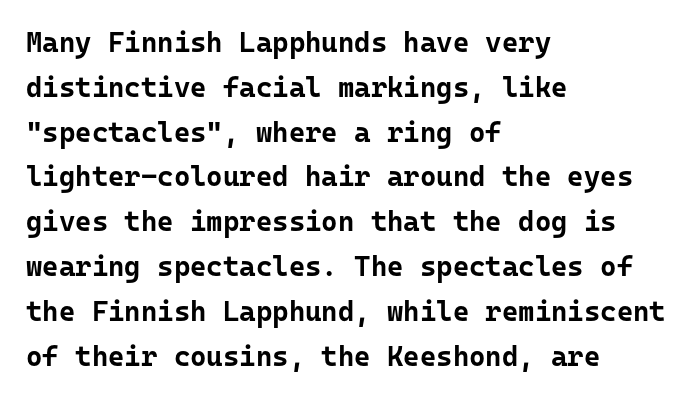
{"serif": "no", "italic": "no", "bold": "yes", "weight": "bold", "width": "normal", "stroke_contrast": "low", "x_height": "medium", "underline": "no", "align": "left", "line_spacing": "normal", "line_spacing_ratio": 1.6, "letter_spacing": "normal", "letter_spacing_em": 0.0, "glyph_px": 28}
